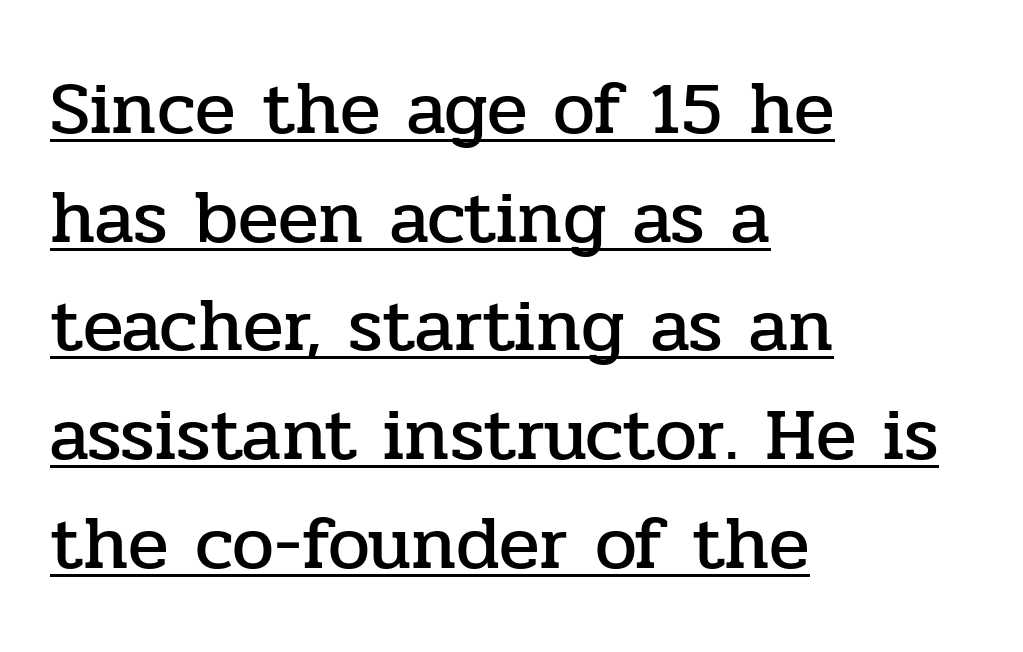
A student would call this left alignment; a typographer would say flush left, rag right. The passage shown is typed in a proportional face where columns would drift. The glyphs are accompanied by a horizontal stroke just below them. The block of text has a typical density, with ordinary space between rows.
